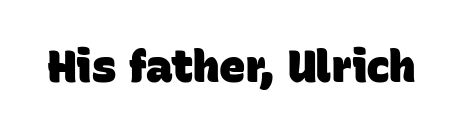
{"serif": "no", "bold": "yes", "weight": "heavy", "width": "normal", "stroke_contrast": "low", "x_height": "large", "monospaced": "no", "underline": "no", "letter_spacing": "normal", "letter_spacing_em": 0.0, "glyph_px": 44}
